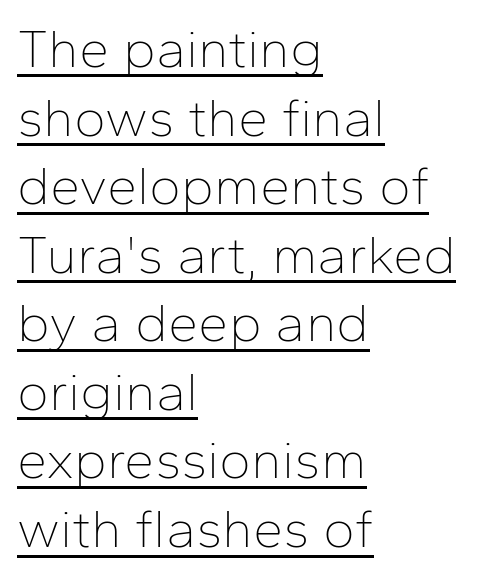
The image shows 54 px thin sans-serif type, upright; set left-aligned, normal line spacing (1.27x), normal letter spacing, underlined; low stroke contrast and a medium x-height.
